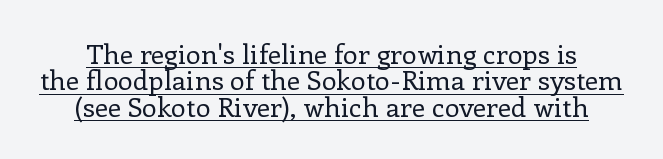
{"italic": "no", "bold": "no", "underline": "yes", "line_spacing": "tight", "line_spacing_ratio": 0.98, "letter_spacing": "normal", "letter_spacing_em": 0.0, "glyph_px": 27}
